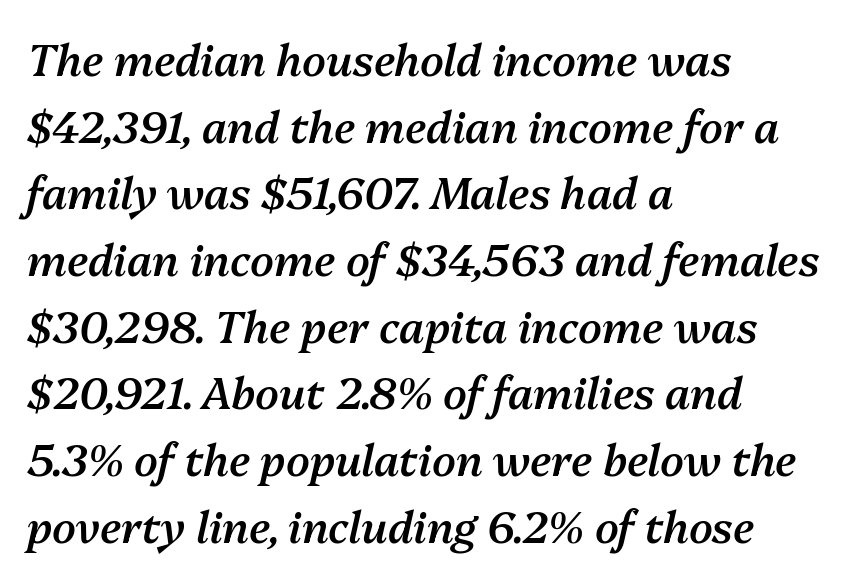
Q: Is the text bold? A: Semi-bold.
Q: Is the text italic (slanted)? A: Yes, it leans right by about 13 degrees.
Q: Is the text underlined? A: No.
Q: How is the paragraph aligned? A: Left-aligned.
Q: Is the spacing between letters normal or unusually wide? A: Normal.
Q: Is the spacing between lines tight, normal or loose? A: Normal.
Q: Width (condensed, normal, or wide)? A: Normal.
Q: Stroke contrast? A: Medium.
Q: x-height? A: Medium.
Q: Monospaced? A: No.
